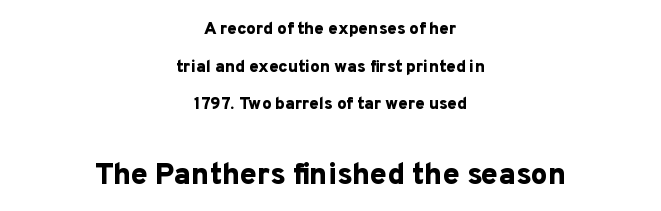
{"serif": "no", "italic": "no", "bold": "yes", "weight": "bold", "width": "normal", "stroke_contrast": "low", "x_height": "medium", "monospaced": "no", "underline": "no", "align": "center", "line_spacing": "loose", "line_spacing_ratio": 2.22, "letter_spacing": "normal", "letter_spacing_em": 0.0, "larger_block": "second", "size_ratio": 1.76, "glyph_px": 30}
